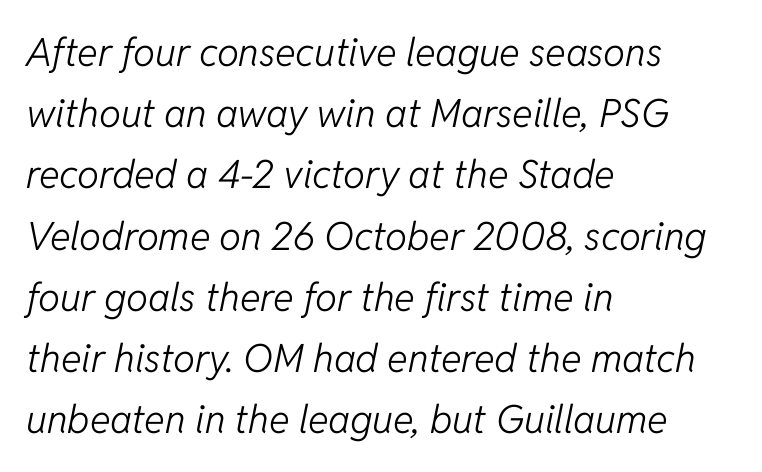
The image shows 39 px light type, italic (leaning right); set left-aligned, normal line spacing (1.57x), normal letter spacing, not underlined; low stroke contrast and a medium x-height.
